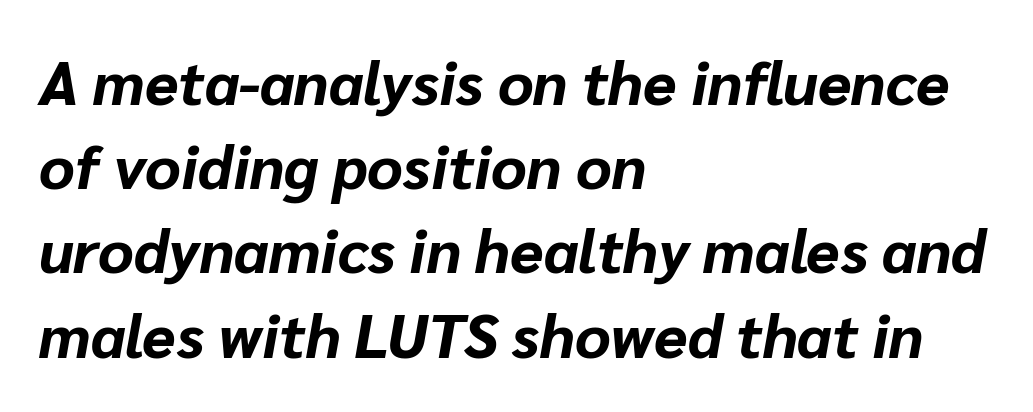
The image shows 61 px bold type, italic (leaning right); set left-aligned, normal line spacing (1.38x), normal letter spacing, not underlined; low stroke contrast and a medium x-height.
